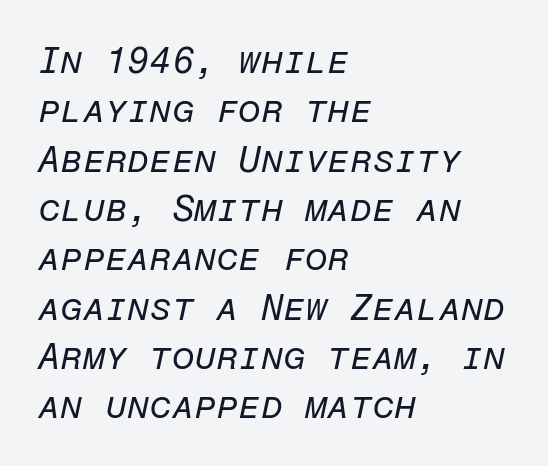
The image shows 36 px regular-weight type, italic (leaning right), monospaced; set left-aligned, normal line spacing (1.37x), normal letter spacing, not underlined; low stroke contrast and a medium x-height.
